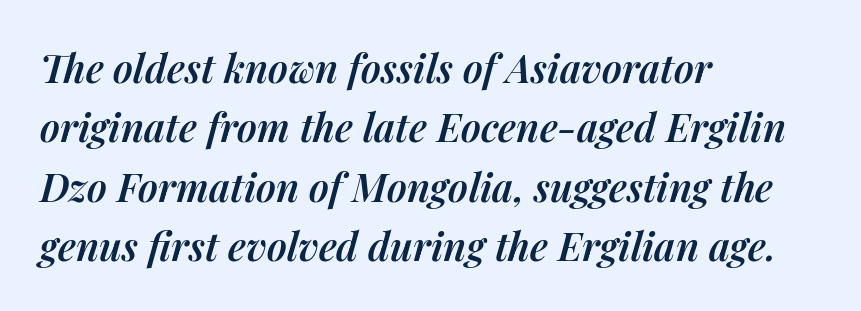
Q: Is the text bold? A: Semi-bold.
Q: Is the text italic (slanted)? A: Yes, it leans right by about 14 degrees.
Q: Is the text underlined? A: No.
Q: How is the paragraph aligned? A: Left-aligned.
Q: Is the spacing between letters normal or unusually wide? A: Normal.
Q: Is the spacing between lines tight, normal or loose? A: Normal.
Q: Width (condensed, normal, or wide)? A: Normal.
Q: Stroke contrast? A: Medium.
Q: x-height? A: Medium.
Q: Monospaced? A: No.
